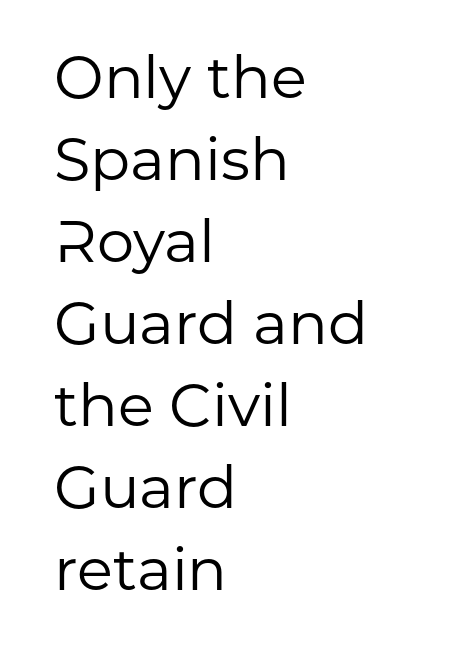
{"serif": "no", "italic": "no", "bold": "no", "weight": "regular", "width": "normal", "stroke_contrast": "low", "x_height": "medium", "monospaced": "no", "underline": "no", "align": "left", "line_spacing": "normal", "line_spacing_ratio": 1.39, "letter_spacing": "normal", "letter_spacing_em": 0.0, "glyph_px": 59}
